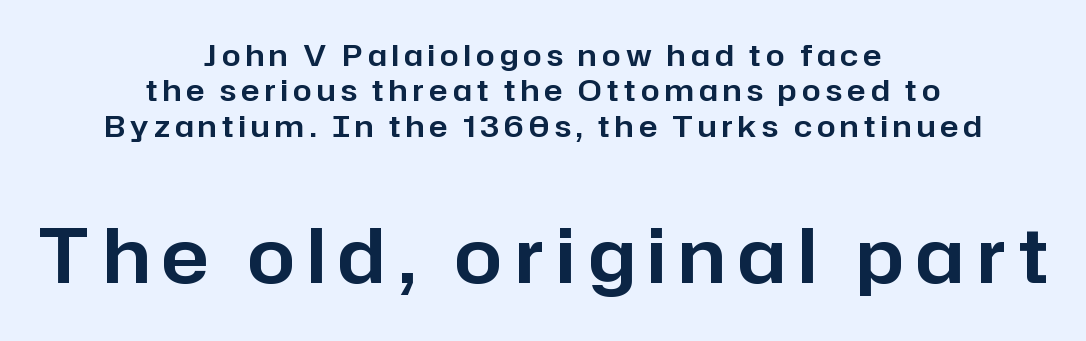
Q: Is the text italic (slanted)? A: No, it is upright.
Q: Is the typeface a serif or a sans-serif typeface? A: Sans-serif.
Q: Is the text underlined? A: No.
Q: How is the paragraph aligned? A: Centered.
Q: Which block of text is set in a larger size, the first (top) or the second (bottom)? A: The second (bottom) one.
Q: Width (condensed, normal, or wide)? A: Normal.
Q: Stroke contrast? A: Low.
Q: x-height? A: Medium.
Q: Monospaced? A: No.
